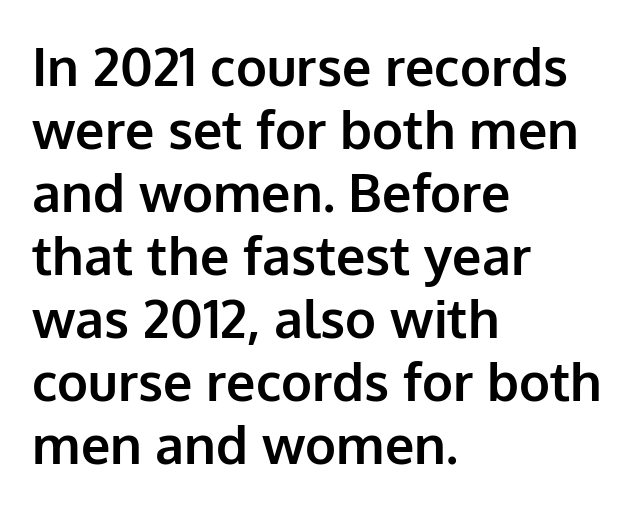
All the whitespace from short lines collects on the right. Heavy-handed strokes throughout: this text is bold. Does the lettering tilt? It doesn't — this is upright. The face used here is a sans, in the tradition of grotesques and geometrics. The face used here is proportionally spaced, like ordinary book or web type. Tracking here is standard; glyphs follow each other at the usual distance.
